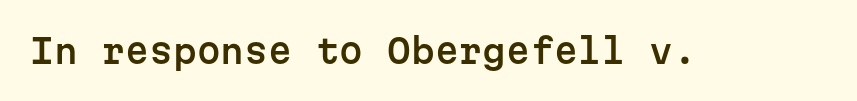
Q: Is the text italic (slanted)? A: No, it is upright.
Q: Is the typeface a serif or a sans-serif typeface? A: Sans-serif.
Q: Is the text underlined? A: No.
Q: Is the spacing between letters normal or unusually wide? A: Normal.
Q: Width (condensed, normal, or wide)? A: Normal.
Q: Stroke contrast? A: Low.
Q: x-height? A: Medium.
Q: Monospaced? A: Yes.
